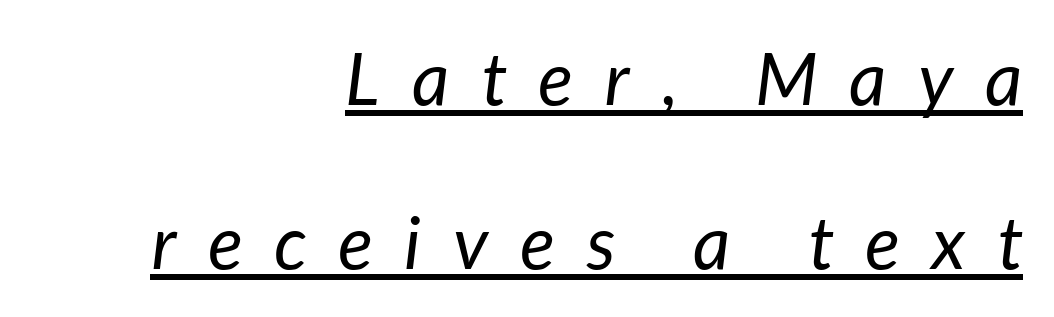
The image shows 73 px regular-weight type, italic (leaning right); set right-aligned, loose line spacing (2.24x), unusually wide letter spacing (+0.44 em), underlined; low stroke contrast and a medium x-height.
